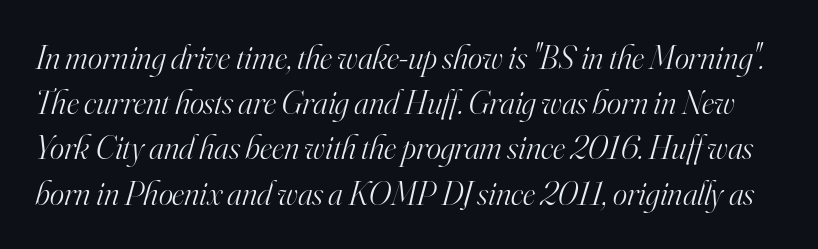
The strip under each line holds only bare page. If you drew a line through each stem, it would be angled. The typeface has the unassuming heft of standard copy or less. Between one letter and the next there's only the usual sliver of space. Is this a fixed-width face? No — the glyphs have proportional, varying widths. The passage shown is typeset with a serif family.
